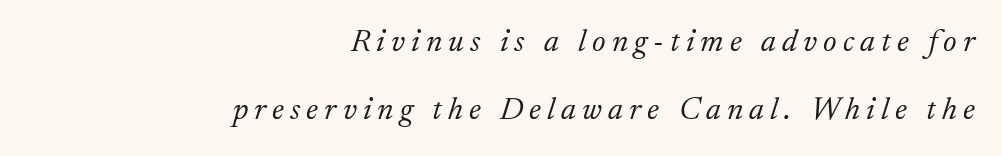
The compositor pushed each line to the right boundary. Looks like regular typesetting: each glyph gets only the width it needs. The typeface has the unassuming heft of standard copy or less. Lines of text with bare space underneath. Observe the serifs anchoring each vertical stroke in this sample.
